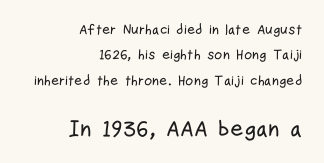
{"italic": "no", "underline": "no", "align": "right", "line_spacing_ratio": 1.82, "letter_spacing": "normal", "letter_spacing_em": 0.0, "larger_block": "second", "size_ratio": 1.64, "glyph_px": 23}
